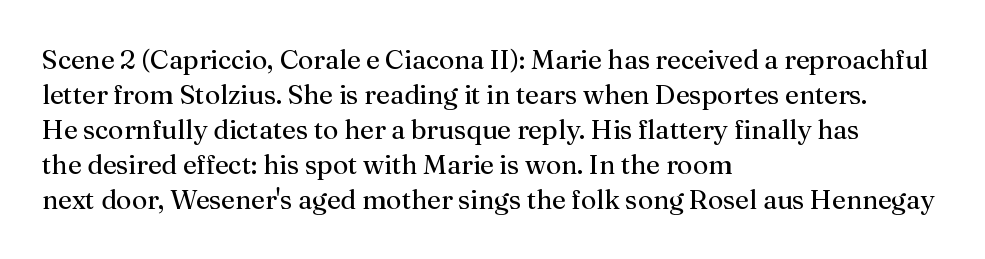
{"italic": "no", "bold": "no", "underline": "no", "align": "left", "line_spacing": "normal", "line_spacing_ratio": 1.3, "letter_spacing": "normal", "letter_spacing_em": 0.0, "glyph_px": 27}
